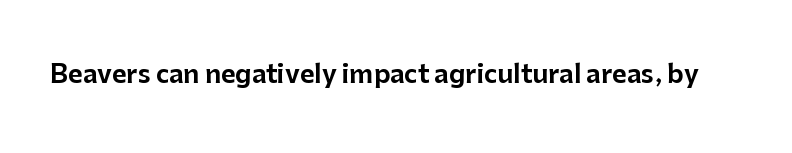
If you drew a line through each stem, it would be perfectly vertical. Characters follow at the spacing the type designer built in. The words here are not underlined.
